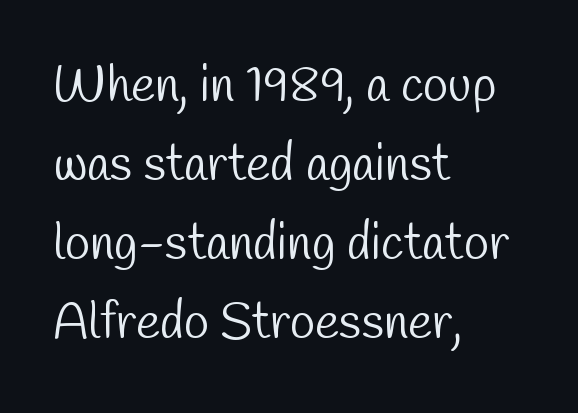
{"serif": "no", "bold": "no", "weight": "light", "width": "condensed", "stroke_contrast": "low", "x_height": "medium", "monospaced": "no", "underline": "no", "align": "left", "line_spacing": "normal", "line_spacing_ratio": 1.55, "letter_spacing": "normal", "letter_spacing_em": 0.0, "glyph_px": 51}
